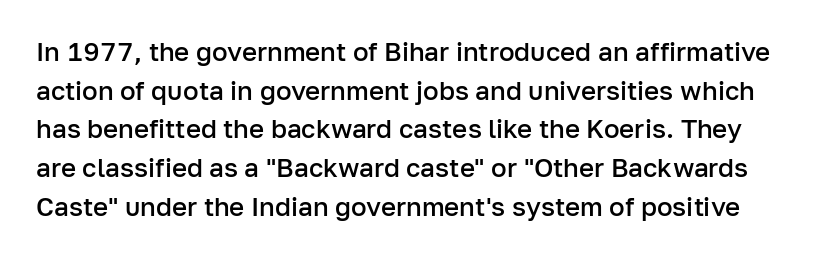
The image shows 26 px text type, upright; set normal line spacing (1.49x), normal letter spacing, not underlined.
